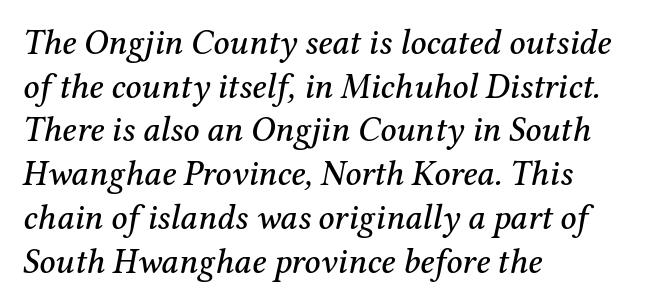
Q: Is the text italic (slanted)? A: Yes, it leans right by about 12 degrees.
Q: Is the typeface a serif or a sans-serif typeface? A: Serif.
Q: Is the text underlined? A: No.
Q: How is the paragraph aligned? A: Left-aligned.
Q: Is the spacing between letters normal or unusually wide? A: Normal.
Q: Is the spacing between lines tight, normal or loose? A: Normal.
Q: Width (condensed, normal, or wide)? A: Normal.
Q: Stroke contrast? A: Medium.
Q: x-height? A: Medium.
Q: Monospaced? A: No.
